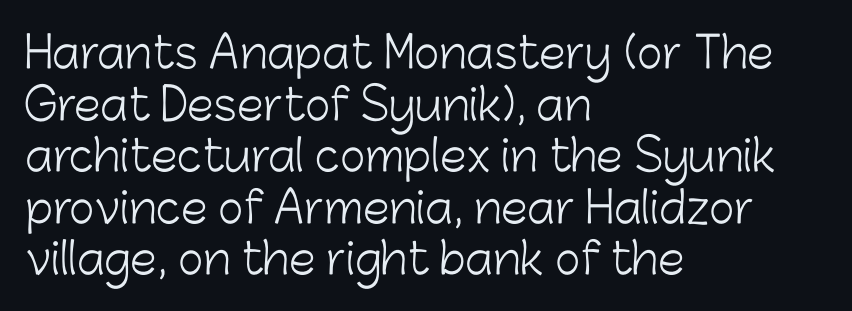
The image shows 43 px light sans-serif type, upright; set left-aligned, line spacing 1.2x, normal letter spacing, not underlined; low stroke contrast and a medium x-height.
